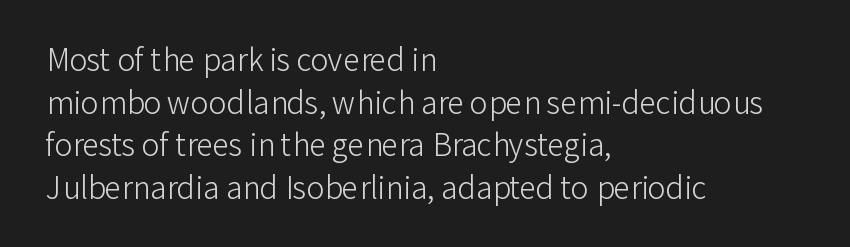
The image shows 30 px light sans-serif type, upright; set left-aligned, normal line spacing (1.42x), normal letter spacing, not underlined; low stroke contrast and a medium x-height.
